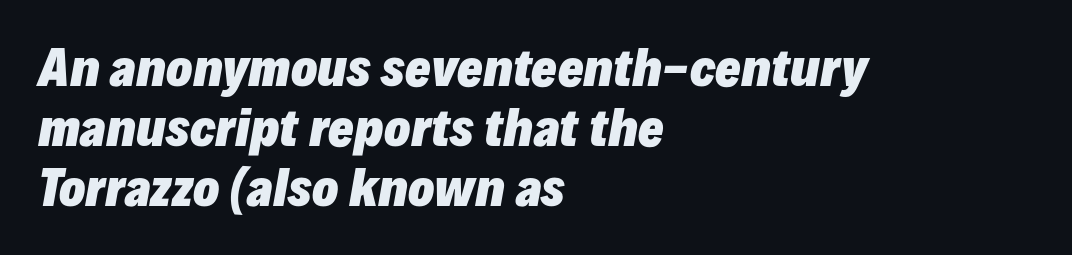
Q: Is the text bold? A: Yes.
Q: Is the text italic (slanted)? A: Yes, it leans right by about 10 degrees.
Q: Is the text underlined? A: No.
Q: How is the paragraph aligned? A: Left-aligned.
Q: Is the spacing between letters normal or unusually wide? A: Normal.
Q: Is the spacing between lines tight, normal or loose? A: Normal.
Q: Width (condensed, normal, or wide)? A: Normal.
Q: Stroke contrast? A: Low.
Q: x-height? A: Medium.
Q: Monospaced? A: No.
